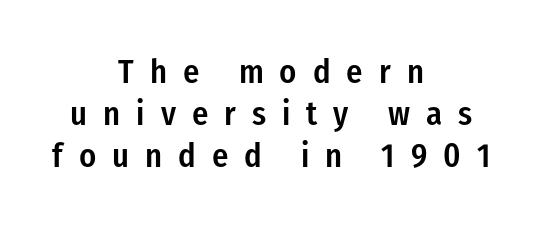
Q: Is the text bold? A: Semi-bold.
Q: Is the text italic (slanted)? A: No, it is upright.
Q: Is the typeface a serif or a sans-serif typeface? A: Sans-serif.
Q: Is the text underlined? A: No.
Q: How is the paragraph aligned? A: Centered.
Q: Is the spacing between letters normal or unusually wide? A: Unusually wide.
Q: Width (condensed, normal, or wide)? A: Condensed.
Q: Stroke contrast? A: Low.
Q: x-height? A: Medium.
Q: Monospaced? A: No.
